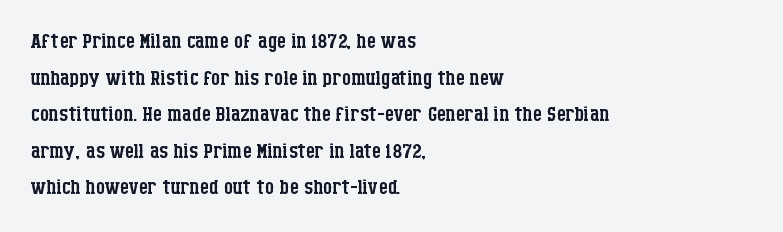
Think standard paragraph weight, or any step lighter than that. The designer went with a serif here, giving each stem small feet. Designer's note — italics off, roman on. Where is the straight margin? On the left.
